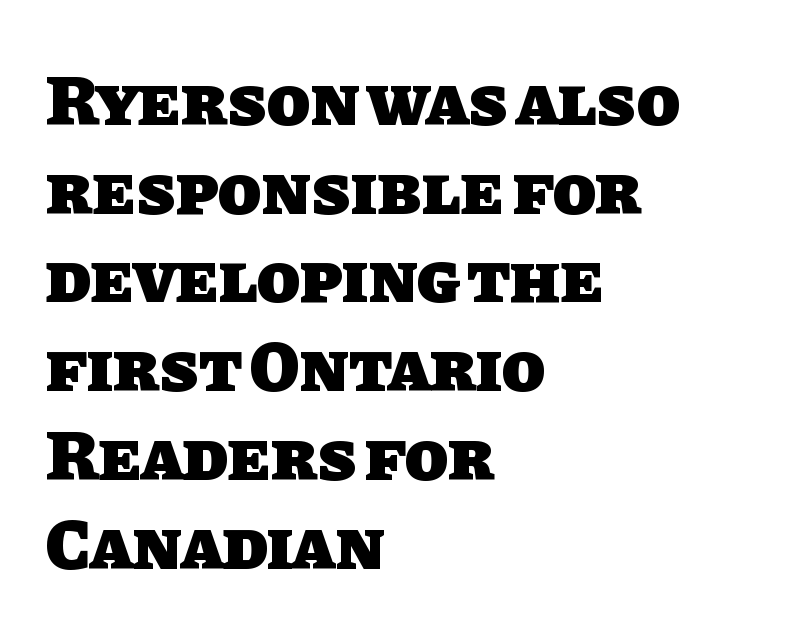
The image shows 71 px heavy sans-serif type; set left-aligned, normal line spacing (1.25x), normal letter spacing, not underlined; low stroke contrast and a large x-height.
